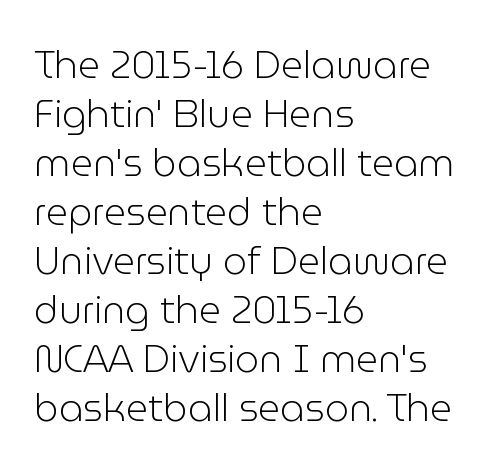
{"serif": "no", "italic": "no", "bold": "no", "weight": "light", "width": "normal", "stroke_contrast": "low", "x_height": "medium", "monospaced": "no", "underline": "no", "align": "left", "line_spacing": "normal", "line_spacing_ratio": 1.29, "letter_spacing": "normal", "letter_spacing_em": 0.0, "glyph_px": 38}
